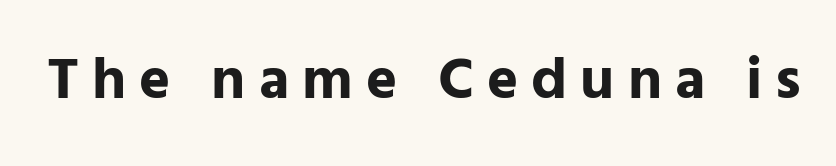
Q: Is the text bold? A: Yes.
Q: Is the text italic (slanted)? A: No, it is upright.
Q: Is the typeface a serif or a sans-serif typeface? A: Sans-serif.
Q: Is the text underlined? A: No.
Q: Is the spacing between letters normal or unusually wide? A: Unusually wide.
Q: Width (condensed, normal, or wide)? A: Normal.
Q: Stroke contrast? A: Low.
Q: x-height? A: Medium.
Q: Monospaced? A: No.
